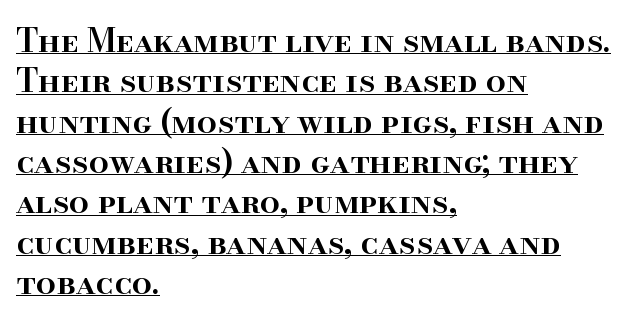
The face used here is a semibold: visibly heavier than regular, lighter than bold. The line-height multiplier appears to be the usual default. A roman cut, with each character standing at attention. Students, note that the glyphs here touch the page at normal intervals. Unlike a clean sans, this face finishes its strokes with serifs. Think of a printed novel: that variable character pitch is what you see here.
